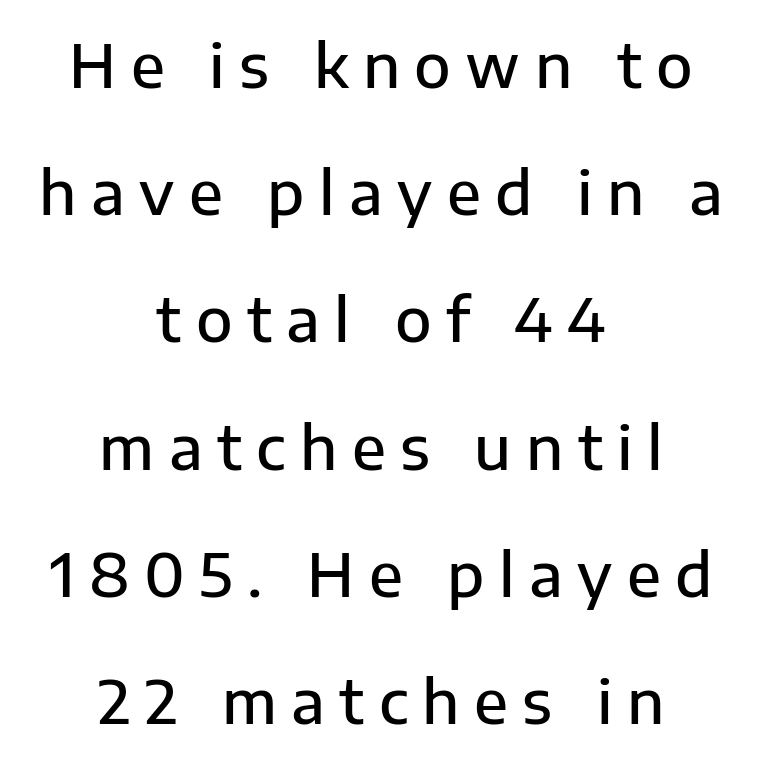
The image shows 60 px semibold sans-serif type, upright; set centered, loose line spacing (2.12x), unusually wide letter spacing (+0.24 em), not underlined; low stroke contrast and a medium x-height.
